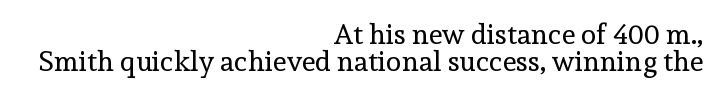
Q: Is the text bold? A: No.
Q: Is the text italic (slanted)? A: No, it is upright.
Q: Is the typeface a serif or a sans-serif typeface? A: Serif.
Q: Is the text underlined? A: No.
Q: How is the paragraph aligned? A: Right-aligned.
Q: Is the spacing between letters normal or unusually wide? A: Normal.
Q: Is the spacing between lines tight, normal or loose? A: Tight.
Q: Width (condensed, normal, or wide)? A: Normal.
Q: x-height? A: Medium.
Q: Monospaced? A: No.
